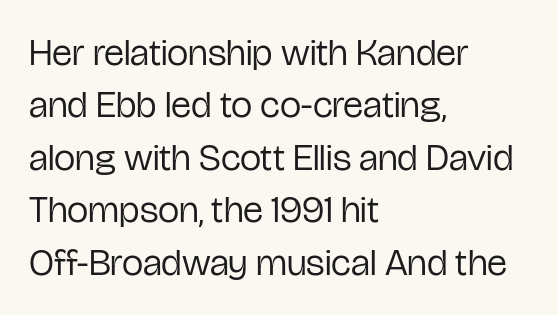
The image shows 38 px regular-weight, condensed sans-serif type, upright; set left-aligned, normal line spacing (1.38x), normal letter spacing, not underlined; low stroke contrast and a medium x-height.
